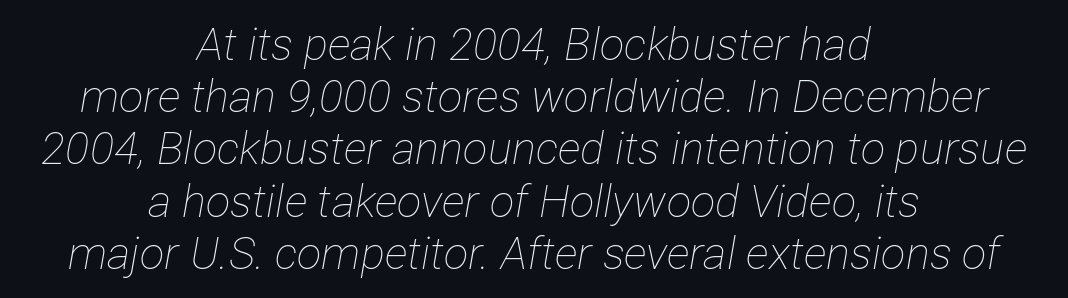
The axis of the letterforms is tilted away from vertical. The compositor balanced each line on the midline. Descenders are the only things crossing below the line. Here the designer chose a conventional face with non-uniform glyph widths. In terms of letterspacing, this is plain default setting. Stems here are at most as thick as an everyday book face.
